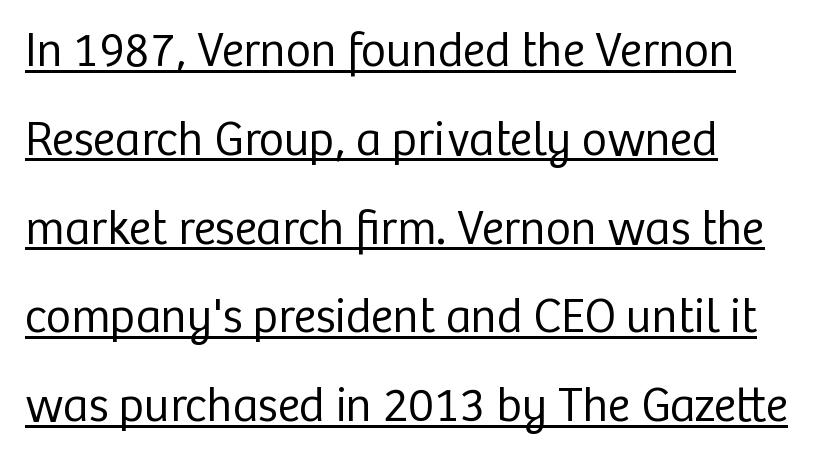
{"serif": "no", "italic": "no", "bold": "no", "weight": "regular", "width": "normal", "stroke_contrast": "low", "x_height": "medium", "monospaced": "no", "underline": "yes", "align": "left", "line_spacing_ratio": 1.85, "letter_spacing": "normal", "letter_spacing_em": 0.0, "glyph_px": 48}
